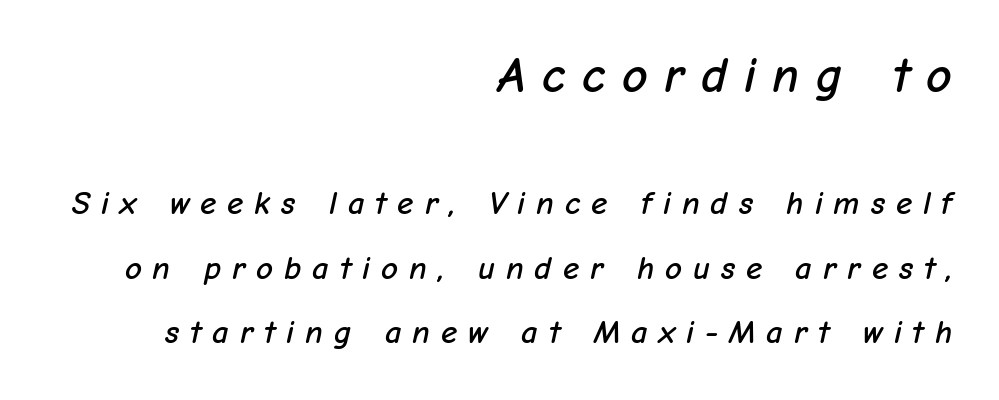
Q: Is the text italic (slanted)? A: Yes, it leans right by about 12 degrees.
Q: Is the text underlined? A: No.
Q: How is the paragraph aligned? A: Right-aligned.
Q: Is the spacing between letters normal or unusually wide? A: Unusually wide.
Q: Is the spacing between lines tight, normal or loose? A: Loose.
Q: Which block of text is set in a larger size, the first (top) or the second (bottom)? A: The first (top) one.
Q: Width (condensed, normal, or wide)? A: Normal.
Q: Stroke contrast? A: Low.
Q: x-height? A: Medium.
Q: Monospaced? A: No.
